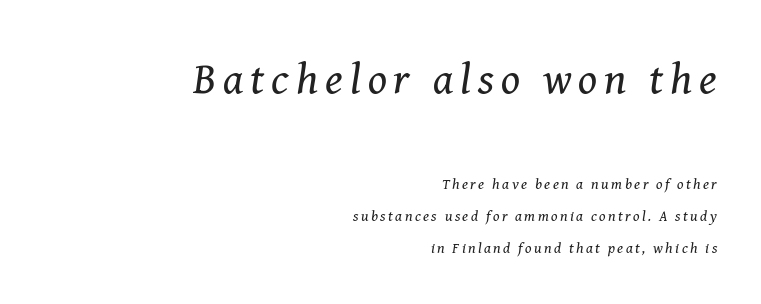
You can tell from the footed stems that serif type was used. You could fit nearly another row in the gap between these rows. Scale decreases going downward across the two blocks. Note the varied advance widths — an 'i' is clearly narrower than an 'm'. The passage shown is not underscored anywhere. Caption: face not bold, strokes unweighted.
